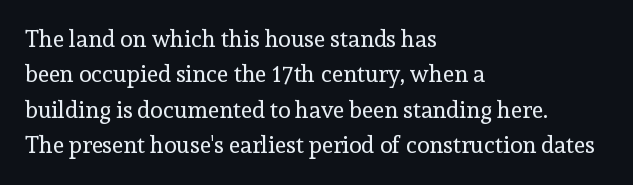
The image shows 23 px text type, upright; set left-aligned, normal line spacing (1.54x), normal letter spacing, not underlined.
